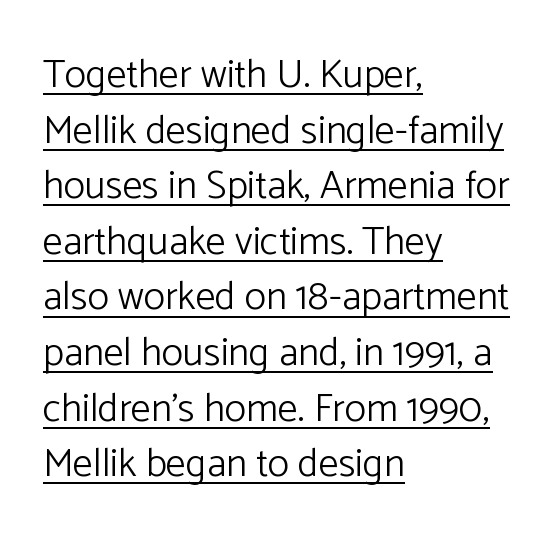
Q: Is the text bold? A: No.
Q: Is the text italic (slanted)? A: No, it is upright.
Q: Is the typeface a serif or a sans-serif typeface? A: Sans-serif.
Q: Is the text underlined? A: Yes.
Q: How is the paragraph aligned? A: Left-aligned.
Q: Is the spacing between letters normal or unusually wide? A: Normal.
Q: Is the spacing between lines tight, normal or loose? A: Normal.
Q: Width (condensed, normal, or wide)? A: Normal.
Q: Stroke contrast? A: Low.
Q: x-height? A: Medium.
Q: Monospaced? A: No.
